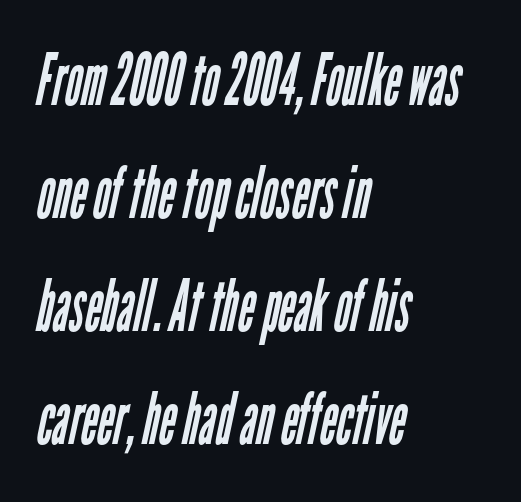
The image shows 72 px regular-weight, condensed sans-serif type; set left-aligned, normal line spacing (1.57x), normal letter spacing, not underlined; low stroke contrast and a medium x-height.
